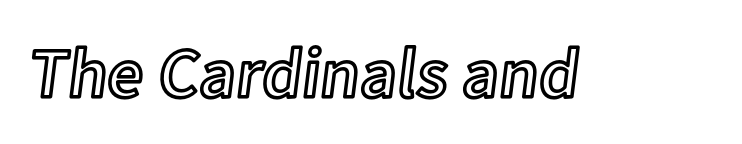
Q: Is the text italic (slanted)? A: Yes.
Q: Is the text underlined? A: No.
Q: Is the spacing between letters normal or unusually wide? A: Normal.
Q: Width (condensed, normal, or wide)? A: Normal.
Q: x-height? A: Medium.
Q: Monospaced? A: No.
